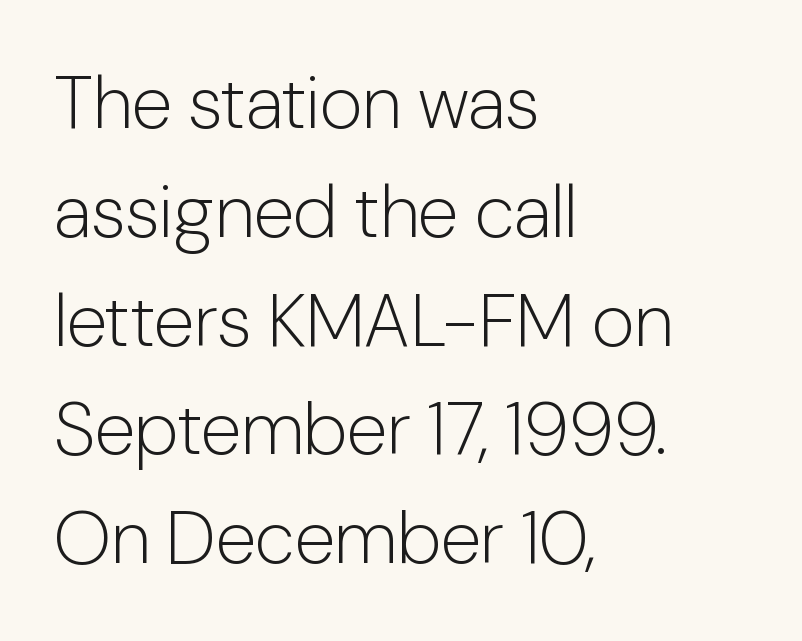
The image shows 74 px light sans-serif type, upright; set left-aligned, normal line spacing (1.47x), normal letter spacing, not underlined; low stroke contrast and a medium x-height.
